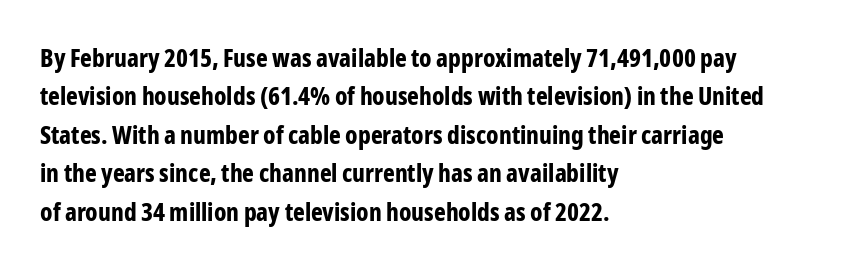
The image shows 25 px bold type, upright; set left-aligned, normal line spacing (1.54x), normal letter spacing, not underlined.
